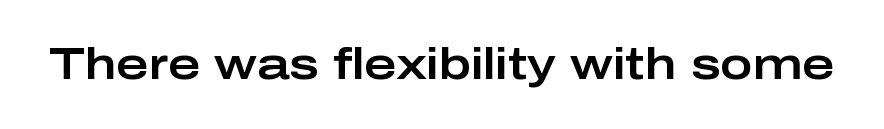
{"serif": "no", "italic": "no", "width": "wide", "stroke_contrast": "low", "x_height": "medium", "monospaced": "no", "underline": "no", "letter_spacing": "normal", "letter_spacing_em": 0.0, "glyph_px": 44}
